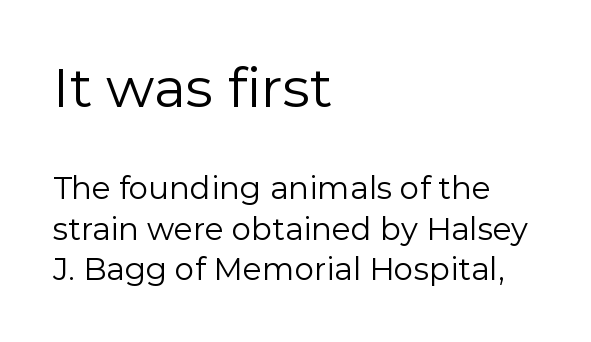
The image shows 55 px regular-weight sans-serif type, upright; set left-aligned, normal line spacing (1.3x), normal letter spacing, not underlined; the first (top) block is 1.77x larger; low stroke contrast and a medium x-height.
